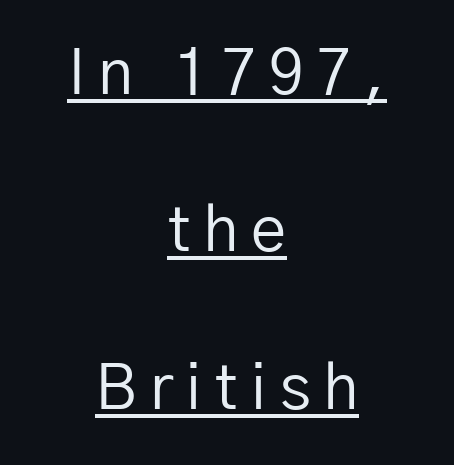
Looks like regular typesetting: each glyph gets only the width it needs. What's the leading like? Stretched, with rows far apart. Honestly, the underline is the first thing you notice here. In CSS terms this would be text-align: center. Short note: letters widely spaced. The type family on display is of the sans-serif kind.
